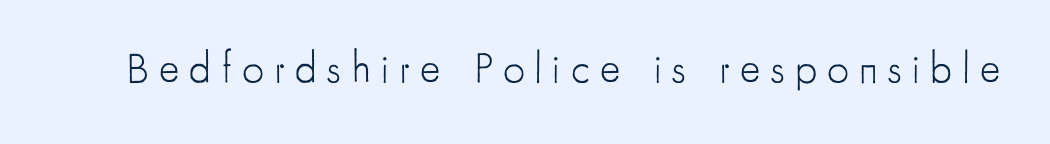
The image shows 43 px light, condensed sans-serif type, upright; set unusually wide letter spacing (+0.24 em), not underlined; low stroke contrast and a small x-height.
